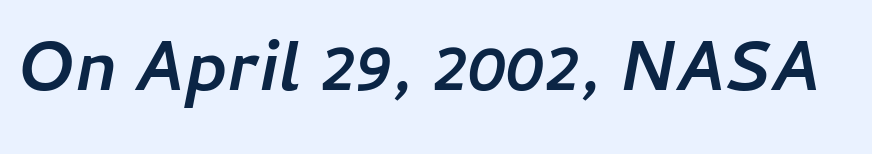
{"italic": "yes", "lean": "right", "slant_degrees": 11, "bold": "yes", "weight": "semibold", "width": "normal", "stroke_contrast": "low", "x_height": "medium", "monospaced": "no", "underline": "no", "letter_spacing": "normal", "letter_spacing_em": 0.0, "glyph_px": 71}
